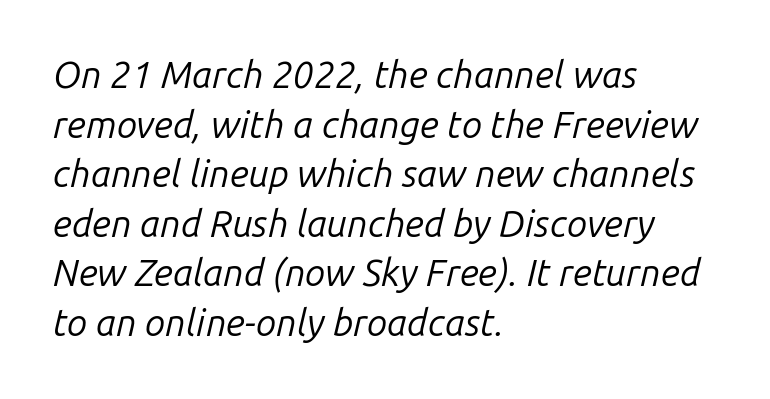
The image shows 37 px regular-weight type, italic (leaning right); set left-aligned, normal line spacing (1.34x), normal letter spacing, not underlined; low stroke contrast and a medium x-height.
